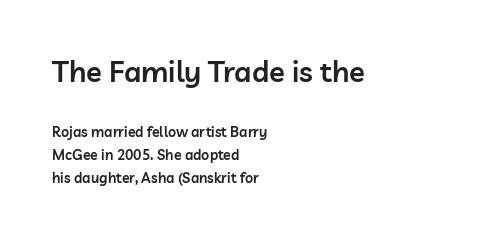
The image shows 29 px semibold sans-serif type, upright; set left-aligned, normal line spacing (1.63x), normal letter spacing, not underlined; the first (top) block is 2.07x larger; low stroke contrast and a medium x-height.
